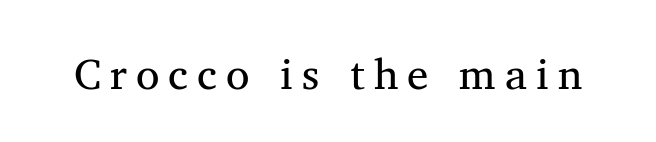
{"serif": "yes", "italic": "no", "bold": "no", "weight": "regular", "width": "normal", "stroke_contrast": "medium", "x_height": "medium", "monospaced": "no", "underline": "no", "letter_spacing": "wide", "letter_spacing_em": 0.21, "glyph_px": 43}
